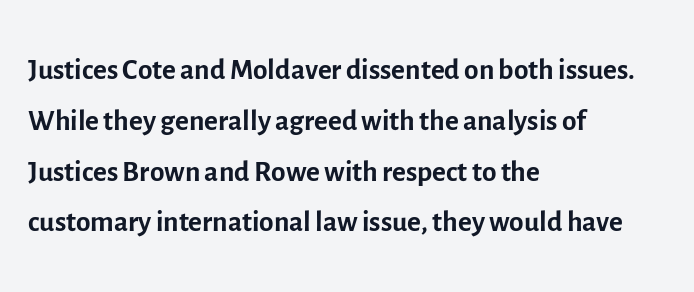
Q: Is the text bold? A: No.
Q: Is the text italic (slanted)? A: No, it is upright.
Q: Is the typeface a serif or a sans-serif typeface? A: Sans-serif.
Q: Is the text underlined? A: No.
Q: How is the paragraph aligned? A: Left-aligned.
Q: Is the spacing between letters normal or unusually wide? A: Normal.
Q: Width (condensed, normal, or wide)? A: Normal.
Q: x-height? A: Medium.
Q: Monospaced? A: No.
